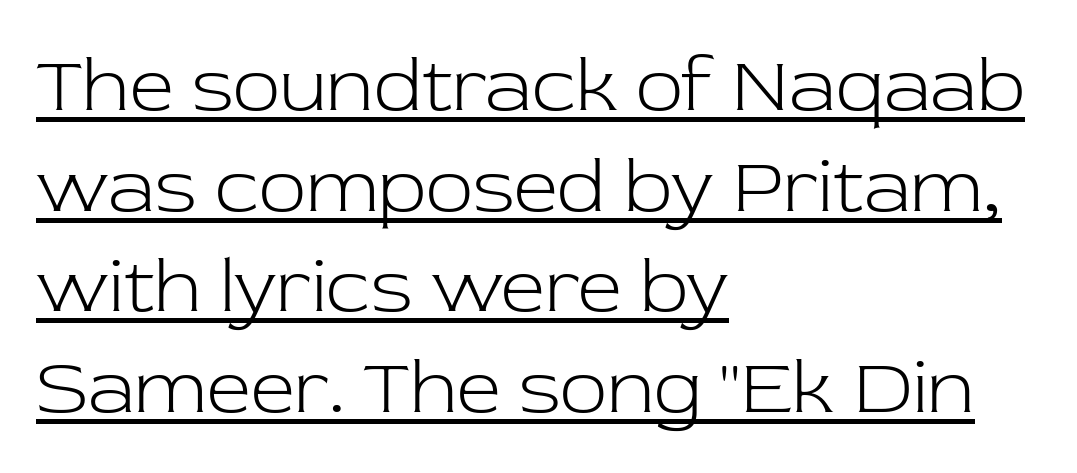
{"serif": "yes", "italic": "no", "bold": "no", "weight": "light", "width": "normal", "stroke_contrast": "low", "x_height": "medium", "monospaced": "no", "underline": "yes", "align": "left", "line_spacing": "normal", "line_spacing_ratio": 1.29, "letter_spacing": "normal", "letter_spacing_em": 0.0, "glyph_px": 78}
